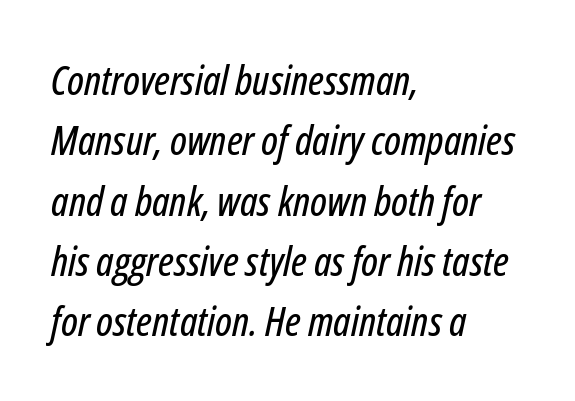
The image shows 41 px condensed type, italic (leaning right); set left-aligned, normal line spacing (1.47x), normal letter spacing, not underlined; low stroke contrast and a medium x-height.
